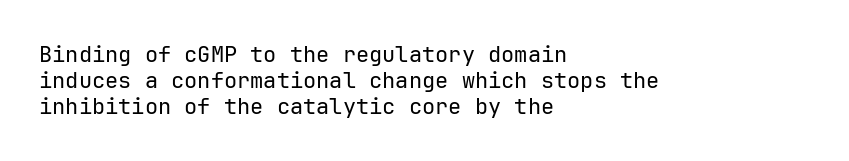
The lettering holds an erect, upright posture throughout. A light-to-regular cut is what we see here. Line starts are locked; line ends wander. The tracking reads as untouched default to a designer's eye.
